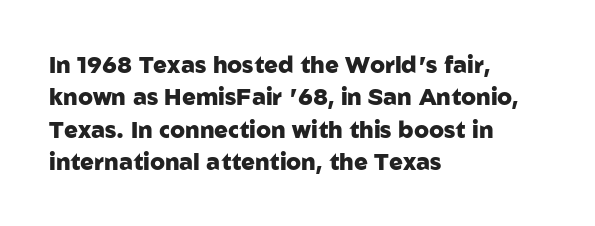
{"italic": "no", "bold": "yes", "underline": "no", "align": "left", "line_spacing": "normal", "line_spacing_ratio": 1.41, "letter_spacing": "normal", "letter_spacing_em": 0.0, "glyph_px": 23}
